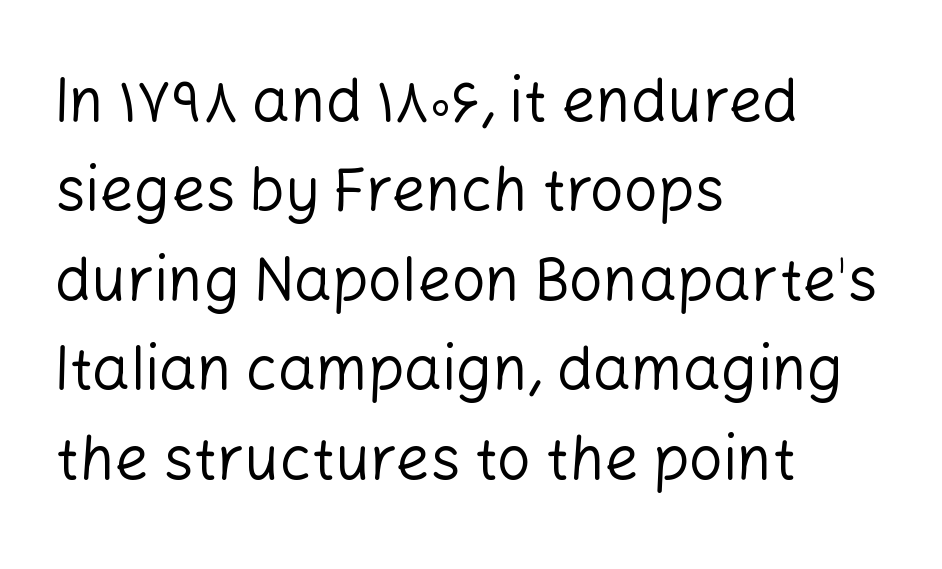
The image shows 60 px regular-weight sans-serif type, upright; set left-aligned, normal line spacing (1.49x), normal letter spacing, not underlined; low stroke contrast and a medium x-height.
